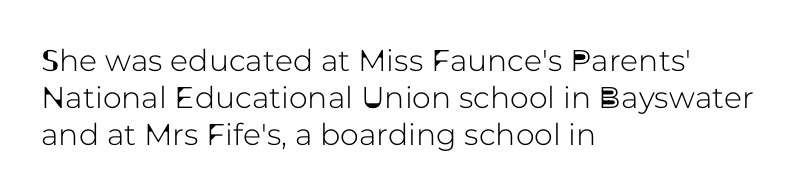
Honestly, the letter spacing is just normal — you wouldn't notice it. Check the space under the baseline: it is left empty. Grotesque or geometric, the face here clearly has no serifs. Note the varied advance widths — an 'i' is clearly narrower than an 'm'. This sample is left-justified, so line endings fall wherever the words run out. Posture: straight, roman, zero tilt.
